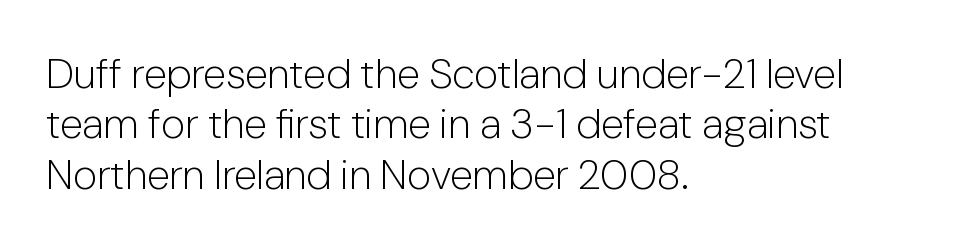
No heavy texture on the line: the type isn't bold. Spacing verdict: proportional, widths tailored to each character. Default kerning and tracking; the words read as compact shapes. Style check: upright. Stroke terminals: plain, sans-serif. Glance below the letters and you will spot only blank space.
